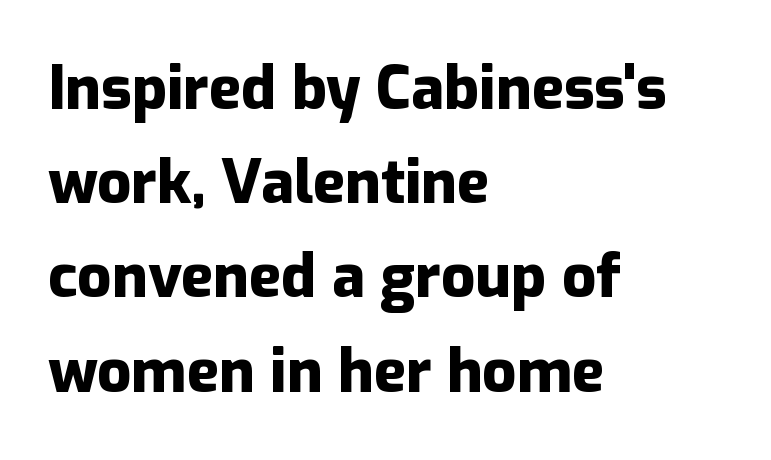
{"serif": "no", "italic": "no", "bold": "yes", "weight": "heavy", "width": "normal", "stroke_contrast": "low", "x_height": "medium", "monospaced": "no", "underline": "no", "align": "left", "line_spacing": "normal", "line_spacing_ratio": 1.57, "letter_spacing": "normal", "letter_spacing_em": 0.0, "glyph_px": 60}
